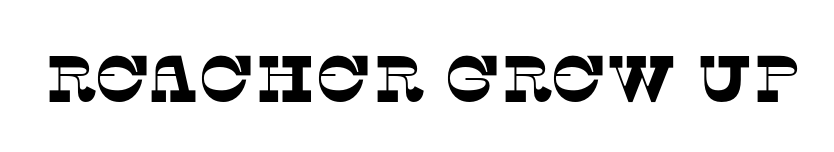
Spacing verdict: proportional, widths tailored to each character. You could call the tracking neutral — neither tight nor loose. No word sits above an underline. To sum up the face: it has serifs.
